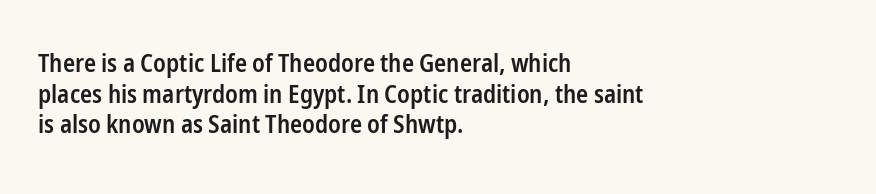
{"italic": "no", "bold": "semi", "underline": "no", "align": "left", "line_spacing_ratio": 1.23, "letter_spacing": "normal", "letter_spacing_em": 0.0, "glyph_px": 25}
